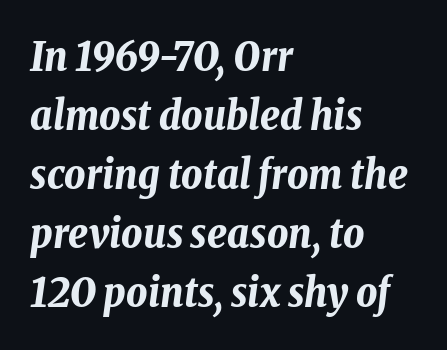
Nobody drew a line under any word here. Regarding leading, the lines here are spaced in the standard way. Note the varied advance widths — an 'i' is clearly narrower than an 'm'. Tracking value appears to be zero — textbook default spacing. Notice how thick the strokes are: this is what a full bold looks like.
